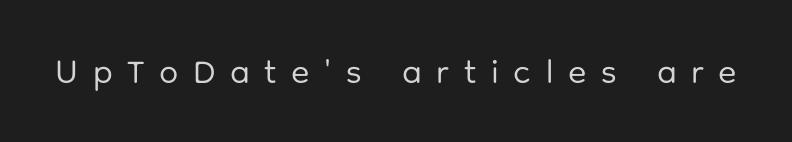
The glyphs in this specimen are sans serif. Compared with typical body copy, the letter spacing here is much looser. Lines of text with bare space underneath. The typeface has the unassuming heft of standard copy or less. Each letter keeps its own natural width here, so spacing adapts to shape.
